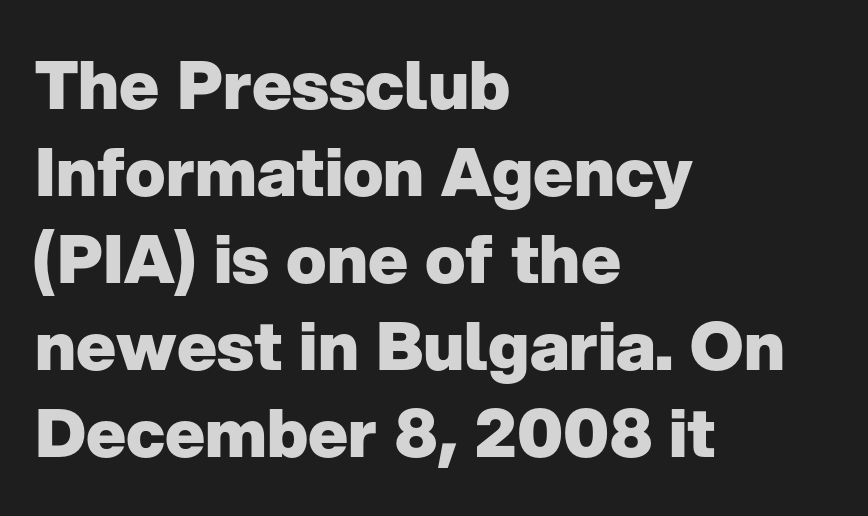
{"serif": "no", "italic": "no", "bold": "yes", "weight": "heavy", "width": "normal", "stroke_contrast": "low", "x_height": "medium", "monospaced": "no", "underline": "no", "align": "left", "line_spacing": "normal", "line_spacing_ratio": 1.3, "letter_spacing": "normal", "letter_spacing_em": 0.0, "glyph_px": 67}
